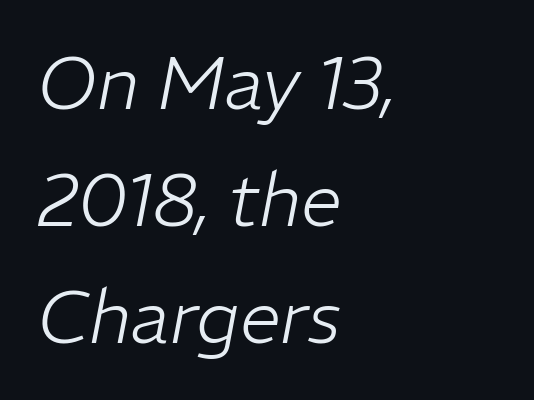
The image shows 73 px light type, italic (leaning right); set left-aligned, normal line spacing (1.6x), normal letter spacing, not underlined; low stroke contrast and a medium x-height.
